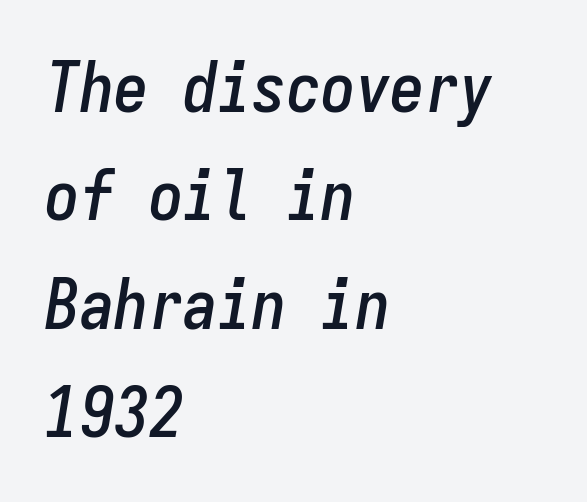
The image shows 69 px condensed type, italic (leaning right), monospaced; set left-aligned, normal line spacing (1.57x), normal letter spacing, not underlined; low stroke contrast and a medium x-height.
